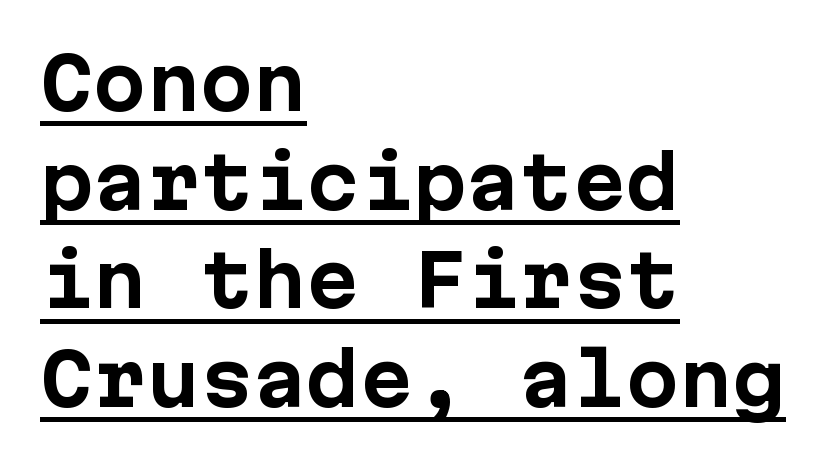
Q: Is the text bold? A: Yes.
Q: Is the text italic (slanted)? A: No, it is upright.
Q: Is the typeface a serif or a sans-serif typeface? A: Sans-serif.
Q: Is the text underlined? A: Yes.
Q: How is the paragraph aligned? A: Left-aligned.
Q: Is the spacing between letters normal or unusually wide? A: Normal.
Q: Is the spacing between lines tight, normal or loose? A: Normal.
Q: Width (condensed, normal, or wide)? A: Normal.
Q: Stroke contrast? A: Low.
Q: x-height? A: Medium.
